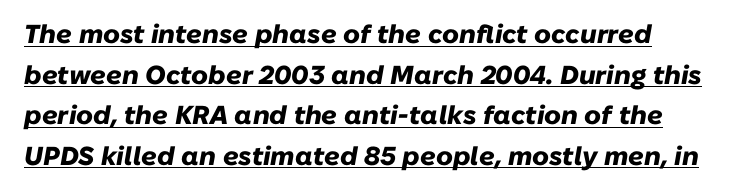
Q: Is the text bold? A: Yes.
Q: Is the text italic (slanted)? A: Yes, it leans right by about 10 degrees.
Q: Is the text underlined? A: Yes.
Q: How is the paragraph aligned? A: Left-aligned.
Q: Is the spacing between letters normal or unusually wide? A: Normal.
Q: Is the spacing between lines tight, normal or loose? A: Normal.
